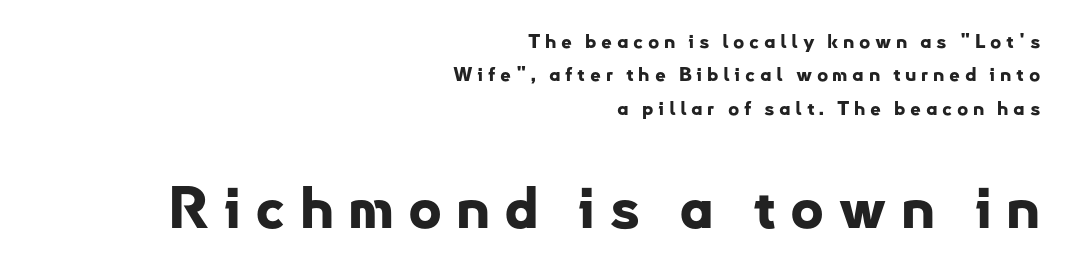
Descender tails drop into unmarked territory. This sample has the flowing, uneven cadence of proportional lettering. Caption: expanded tracking, letters set apart. Does the lettering tilt? It doesn't — this is upright. The typeface chosen for these lines omits serifs. The typesetting leans heavy: a genuine bold.
